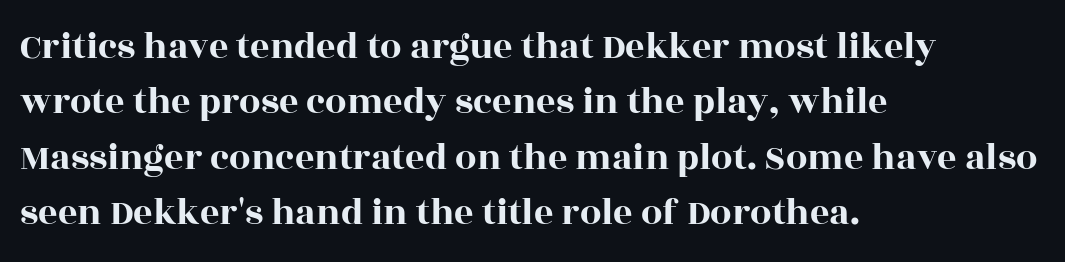
A student would call this left alignment; a typographer would say flush left, rag right. Stroke terminals: seriffed. In terms of letterspacing, this is plain default setting. Check under the words: just untouched page. The vertical gap from one line to the next is medium. Posture: vertical.
